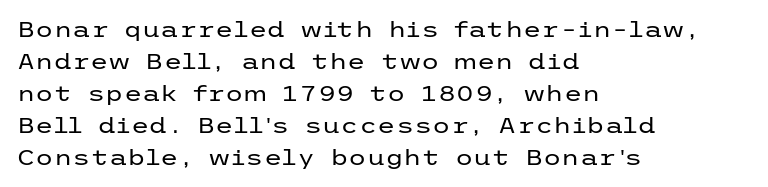
The image shows 21 px text type, upright; set left-aligned, normal line spacing (1.52x), normal letter spacing, not underlined.
